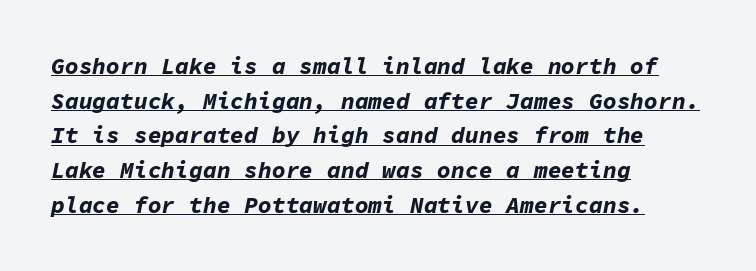
The image shows 23 px bold type, italic (leaning right); set left-aligned, normal line spacing (1.51x), normal letter spacing, underlined.
